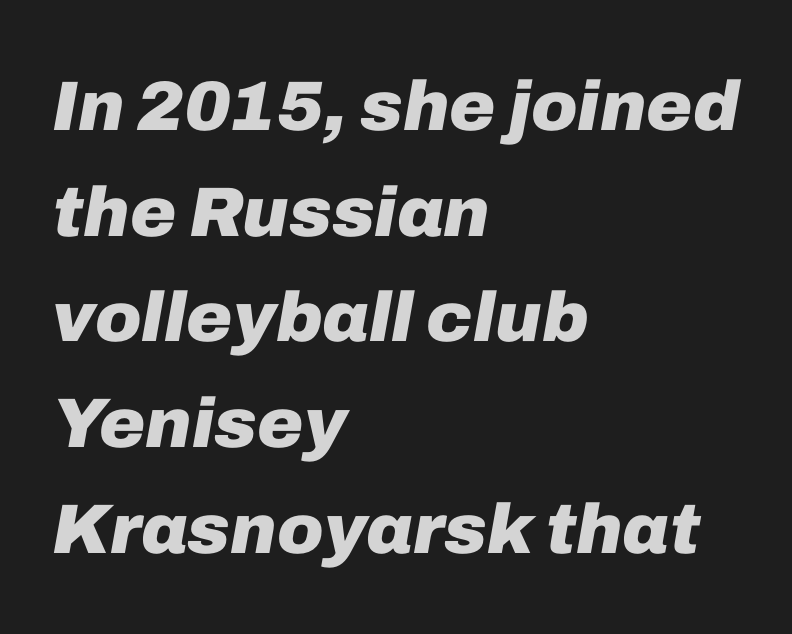
The lines are quadded left. Every letter is thick-stroked: bold, no question. What's the leading like? Ordinary, nothing unusual. A typesetter would call this proportional, since set widths differ per character.
